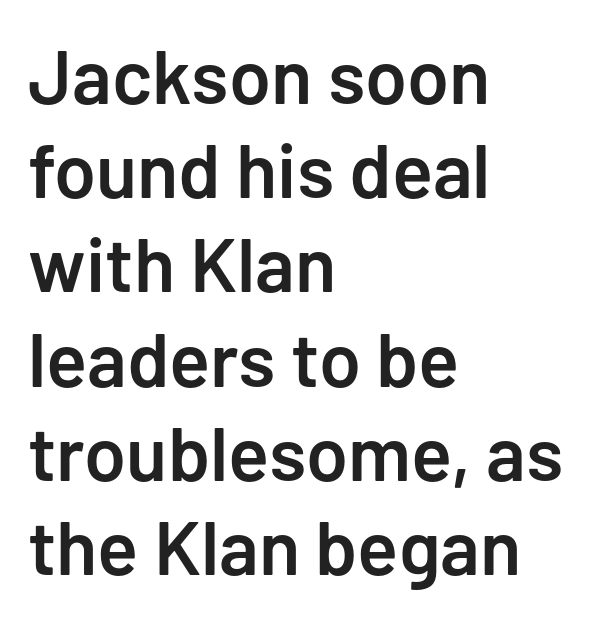
Letter spacing: default. Lines of text with bare space underneath. The rendering uses natural spacing where letterforms have individual widths. Firm but not heavy-handed strokes: this text is semibold.
